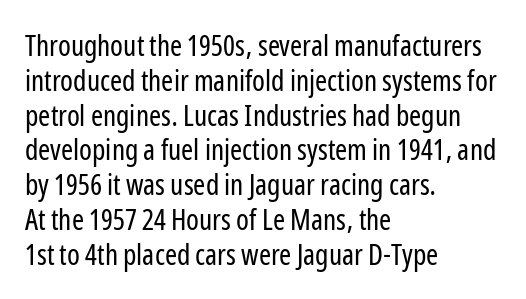
The image shows 29 px regular-weight, condensed sans-serif type, upright; set left-aligned, line spacing 1.2x, normal letter spacing, not underlined; low stroke contrast and a medium x-height.
